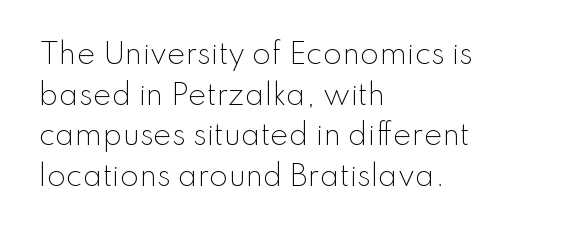
The image shows 28 px light sans-serif type, upright; set left-aligned, normal line spacing (1.45x), normal letter spacing, not underlined; low stroke contrast and a small x-height.
